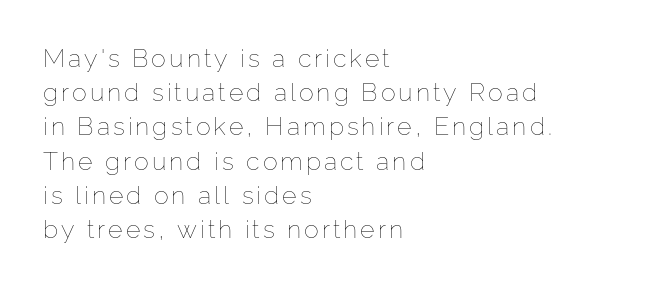
The image shows 25 px text type, upright; set left-aligned, normal line spacing (1.37x), not underlined.
